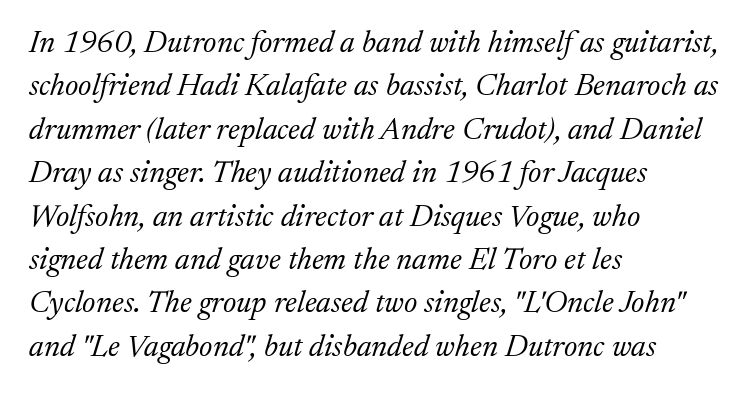
Q: Is the text bold? A: No.
Q: Is the text italic (slanted)? A: Yes, it leans right by about 17 degrees.
Q: Is the typeface a serif or a sans-serif typeface? A: Serif.
Q: Is the text underlined? A: No.
Q: How is the paragraph aligned? A: Left-aligned.
Q: Is the spacing between letters normal or unusually wide? A: Normal.
Q: Is the spacing between lines tight, normal or loose? A: Normal.
Q: Width (condensed, normal, or wide)? A: Normal.
Q: Stroke contrast? A: Medium.
Q: x-height? A: Medium.
Q: Monospaced? A: No.
